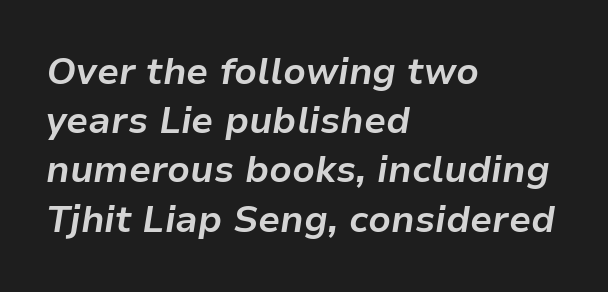
{"italic": "yes", "lean": "right", "slant_degrees": 9, "bold": "yes", "weight": "bold", "width": "normal", "stroke_contrast": "low", "x_height": "medium", "monospaced": "no", "underline": "no", "align": "left", "line_spacing": "normal", "line_spacing_ratio": 1.33, "letter_spacing": "normal", "letter_spacing_em": 0.0, "glyph_px": 37}
